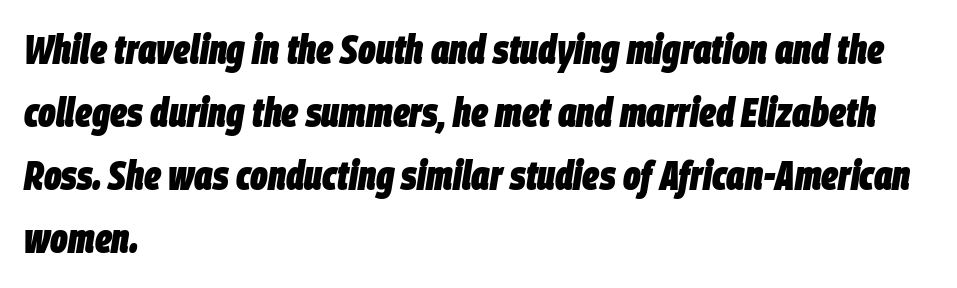
Quick note: interline space is typical. The string is rendered with underlining switched off. One-word summary of the alignment: left. Emphasis by weight is at full strength: bold.
